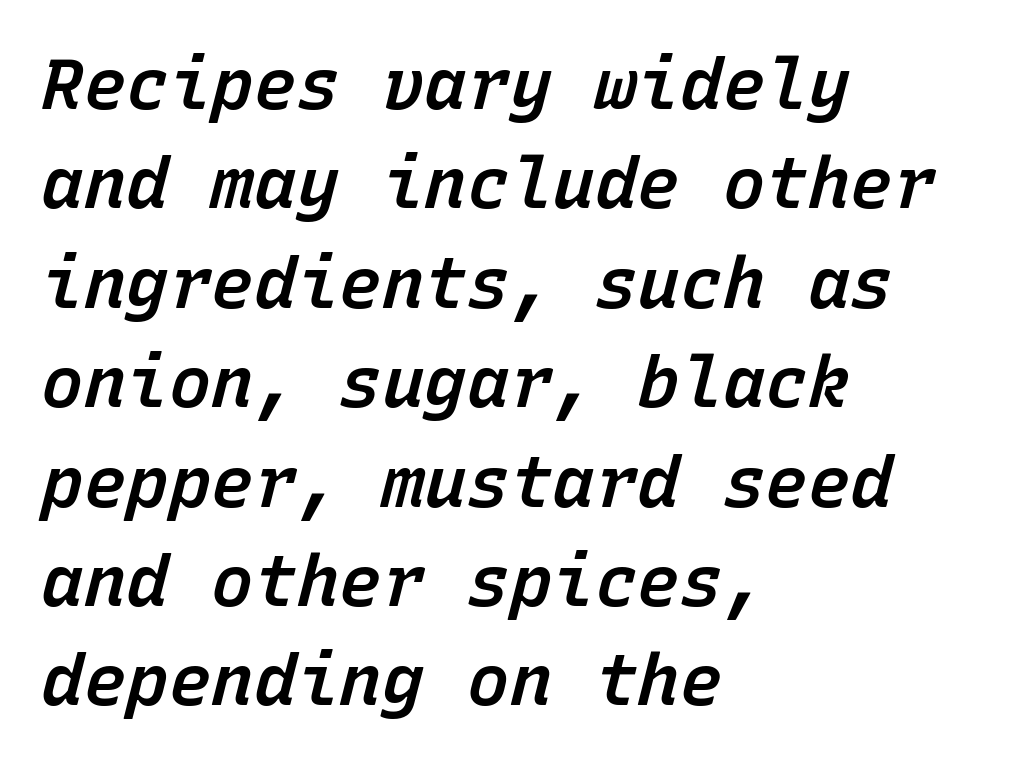
The image shows 71 px semibold type, italic (leaning right), monospaced; set left-aligned, normal line spacing (1.4x), normal letter spacing, not underlined; low stroke contrast and a medium x-height.
